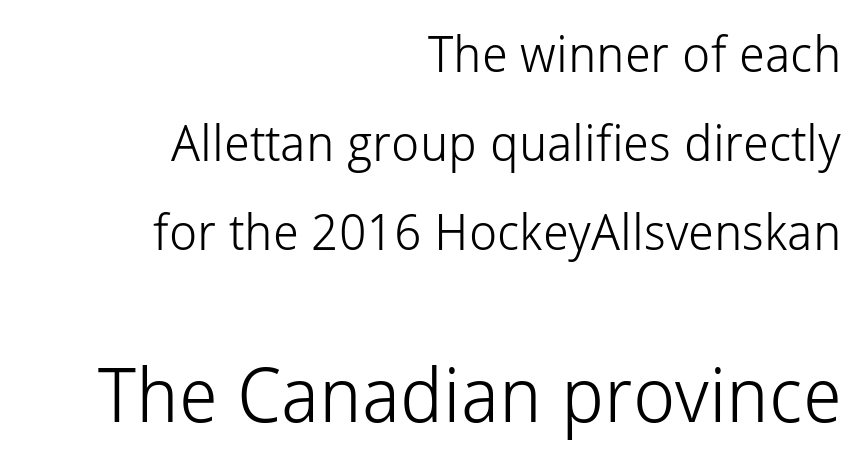
Nothing sits at the stroke ends, so this counts as sans-serif. This sample uses an upright cut, with every glyph sitting square on the baseline. Rule under the text: the space is simply empty. Bold? No — there's no thickening of the strokes. Tracking here is standard; glyphs follow each other at the usual distance. The face used here is proportionally spaced, like ordinary book or web type.
